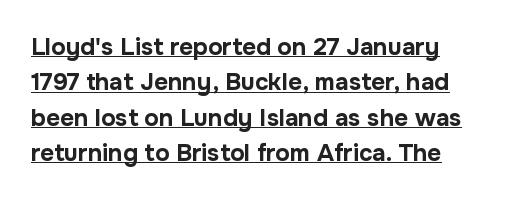
{"italic": "no", "bold": "yes", "underline": "yes", "line_spacing": "normal", "line_spacing_ratio": 1.47, "letter_spacing": "normal", "letter_spacing_em": 0.0, "glyph_px": 24}
